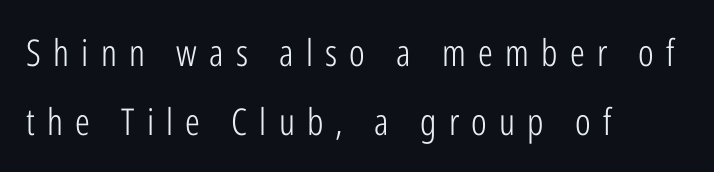
The image shows 37 px light, condensed sans-serif type, upright; set left-aligned, line spacing 1.86x, unusually wide letter spacing (+0.33 em), not underlined; low stroke contrast and a medium x-height.
